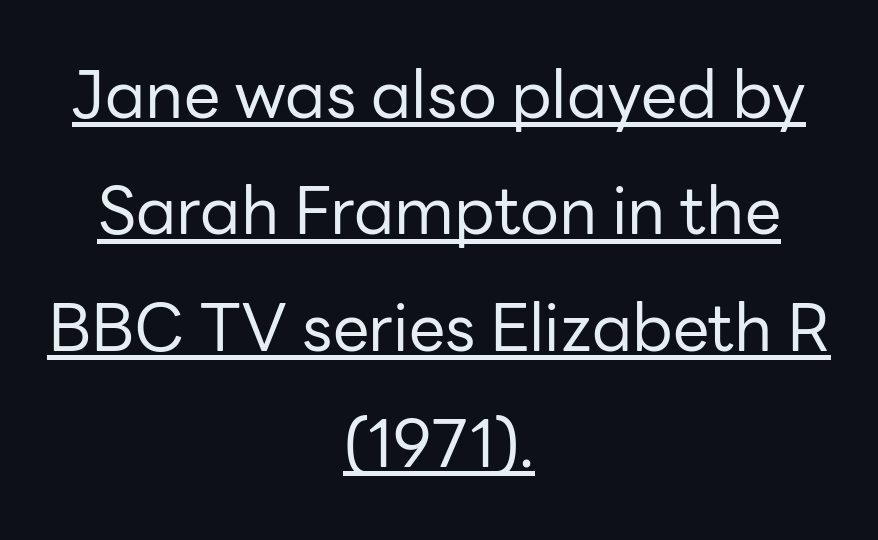
The image shows 65 px regular-weight sans-serif type, upright; set centered, line spacing 1.79x, normal letter spacing, underlined; low stroke contrast and a medium x-height.
